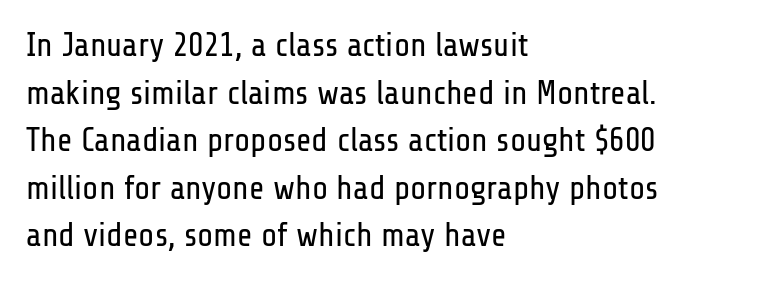
{"serif": "no", "italic": "no", "bold": "no", "weight": "regular", "width": "condensed", "stroke_contrast": "low", "x_height": "medium", "monospaced": "no", "underline": "no", "align": "left", "line_spacing": "normal", "line_spacing_ratio": 1.44, "letter_spacing": "normal", "letter_spacing_em": 0.0, "glyph_px": 33}
